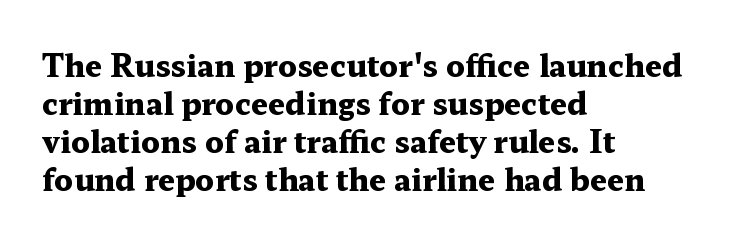
Q: Is the text bold? A: Yes.
Q: Is the text italic (slanted)? A: No, it is upright.
Q: Is the typeface a serif or a sans-serif typeface? A: Serif.
Q: Is the text underlined? A: No.
Q: How is the paragraph aligned? A: Left-aligned.
Q: Is the spacing between letters normal or unusually wide? A: Normal.
Q: Is the spacing between lines tight, normal or loose? A: Normal.
Q: Width (condensed, normal, or wide)? A: Wide.
Q: Stroke contrast? A: Medium.
Q: x-height? A: Medium.
Q: Monospaced? A: No.
